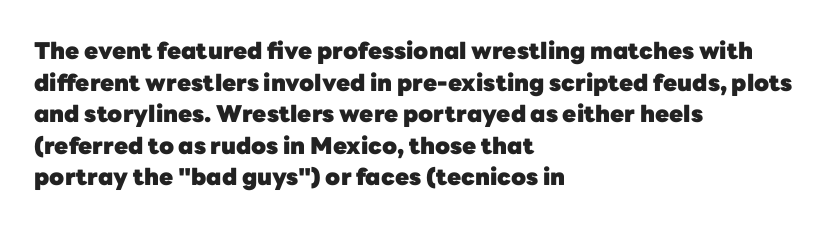
The image shows 23 px bold type, upright; set left-aligned, normal line spacing (1.37x), normal letter spacing, not underlined.
